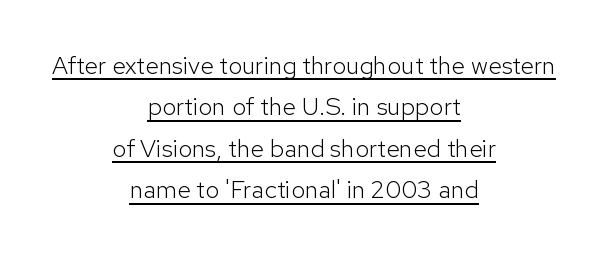
Q: Is the text bold? A: No.
Q: Is the text italic (slanted)? A: No, it is upright.
Q: Is the text underlined? A: Yes.
Q: How is the paragraph aligned? A: Centered.
Q: Is the spacing between letters normal or unusually wide? A: Normal.
Q: Is the spacing between lines tight, normal or loose? A: Normal.
